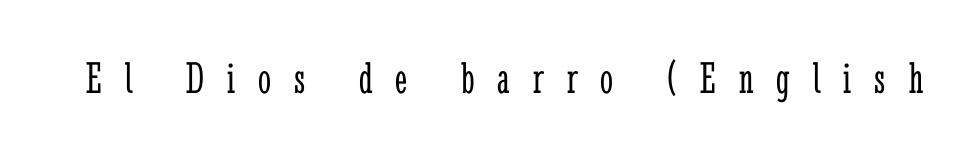
{"serif": "yes", "italic": "no", "bold": "no", "weight": "light", "width": "condensed", "stroke_contrast": "low", "x_height": "medium", "monospaced": "no", "underline": "no", "letter_spacing": "wide", "letter_spacing_em": 0.5, "glyph_px": 46}
